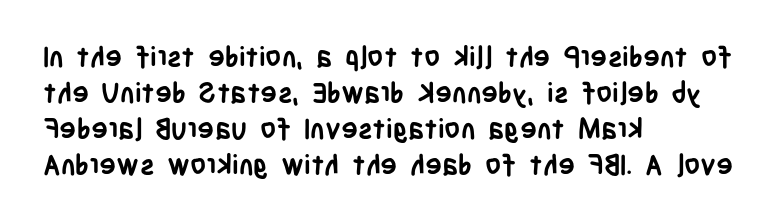
The image shows 28 px semibold, condensed sans-serif type, upright; set left-aligned, normal line spacing (1.29x), normal letter spacing, not underlined; low stroke contrast and a large x-height.
